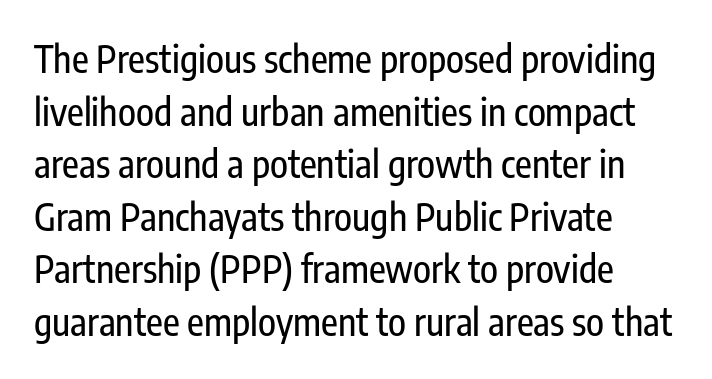
Q: Is the text italic (slanted)? A: No, it is upright.
Q: Is the typeface a serif or a sans-serif typeface? A: Sans-serif.
Q: Is the text underlined? A: No.
Q: How is the paragraph aligned? A: Left-aligned.
Q: Is the spacing between letters normal or unusually wide? A: Normal.
Q: Is the spacing between lines tight, normal or loose? A: Normal.
Q: Width (condensed, normal, or wide)? A: Condensed.
Q: Stroke contrast? A: Low.
Q: x-height? A: Medium.
Q: Monospaced? A: No.
